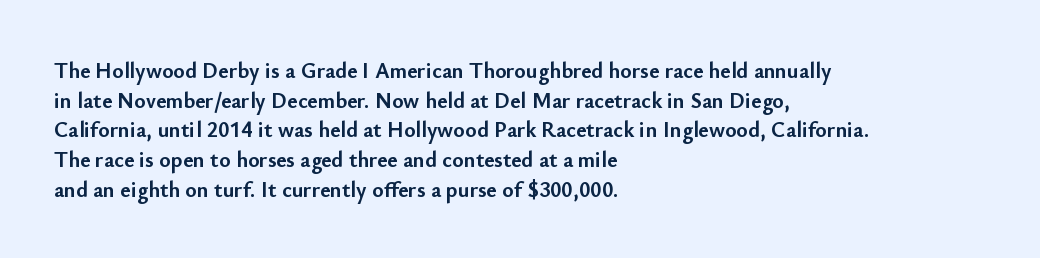
Q: Is the text bold? A: Yes.
Q: Is the text italic (slanted)? A: No, it is upright.
Q: Is the text underlined? A: No.
Q: How is the paragraph aligned? A: Left-aligned.
Q: Is the spacing between letters normal or unusually wide? A: Normal.
Q: Is the spacing between lines tight, normal or loose? A: Normal.
